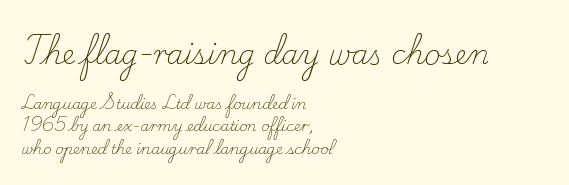
Q: Is the text bold? A: No.
Q: Is the text italic (slanted)? A: Yes.
Q: Is the text underlined? A: No.
Q: How is the paragraph aligned? A: Left-aligned.
Q: Is the spacing between letters normal or unusually wide? A: Normal.
Q: Is the spacing between lines tight, normal or loose? A: Normal.
Q: Which block of text is set in a larger size, the first (top) or the second (bottom)? A: The first (top) one.
